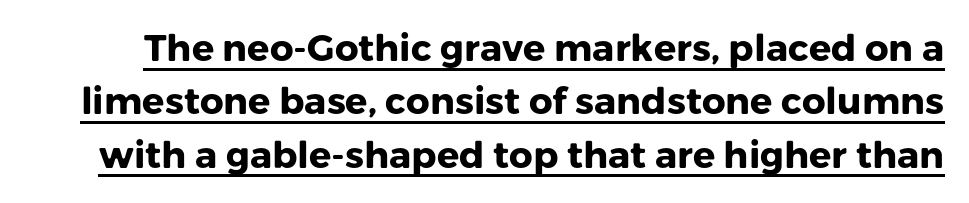
Q: Is the text bold? A: Yes.
Q: Is the text italic (slanted)? A: No, it is upright.
Q: Is the typeface a serif or a sans-serif typeface? A: Sans-serif.
Q: Is the text underlined? A: Yes.
Q: Is the spacing between letters normal or unusually wide? A: Normal.
Q: Is the spacing between lines tight, normal or loose? A: Normal.
Q: Width (condensed, normal, or wide)? A: Normal.
Q: Stroke contrast? A: Low.
Q: x-height? A: Medium.
Q: Monospaced? A: No.
